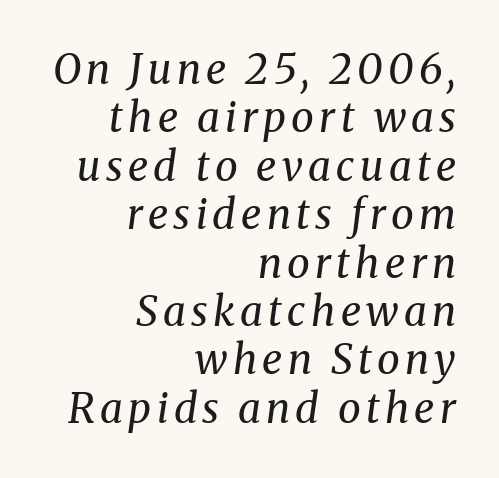
Stroke terminals: seriffed. Emphasis-style slanted type is in use. The lines in this sample share a right terminus and differ only in where they begin. The face used here is proportionally spaced, like ordinary book or web type. Clear beneath every line of the passage. Nothing heavy about these letters — not bold at all.
